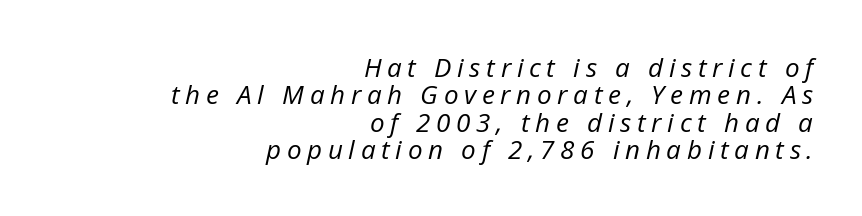
Q: Is the text bold? A: No.
Q: Is the text italic (slanted)? A: Yes, it leans right by about 12 degrees.
Q: Is the text underlined? A: No.
Q: How is the paragraph aligned? A: Right-aligned.
Q: Is the spacing between letters normal or unusually wide? A: Unusually wide.
Q: Is the spacing between lines tight, normal or loose? A: Tight.
